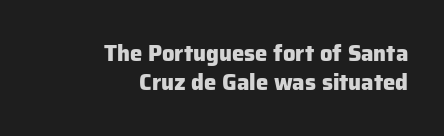
Q: Is the text bold? A: Yes.
Q: Is the text italic (slanted)? A: No, it is upright.
Q: Is the text underlined? A: No.
Q: How is the paragraph aligned? A: Right-aligned.
Q: Is the spacing between letters normal or unusually wide? A: Normal.
Q: Is the spacing between lines tight, normal or loose? A: Normal.
